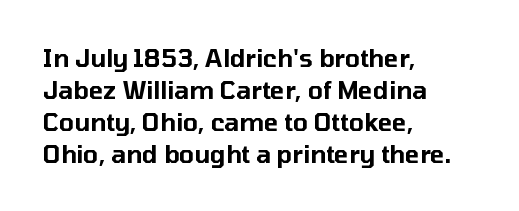
The image shows 24 px text type, upright; set left-aligned, normal line spacing (1.33x), normal letter spacing, not underlined.
